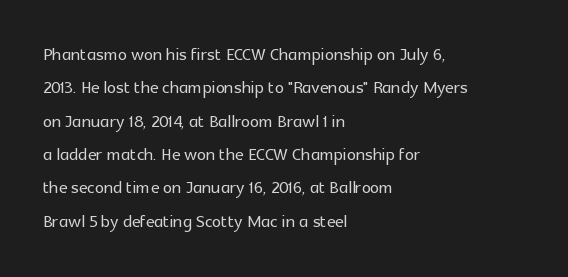
{"italic": "no", "underline": "no", "align": "left", "line_spacing": "normal", "line_spacing_ratio": 1.45, "letter_spacing": "normal", "letter_spacing_em": 0.0, "glyph_px": 23}
